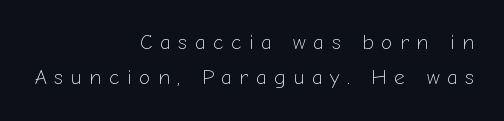
Quick note: interline space is typical. Check under the words: just untouched page. The font is comparable to plain body text, perhaps lighter. No italicization has been applied; the sample stays upright. Layout note: lines flush right.
